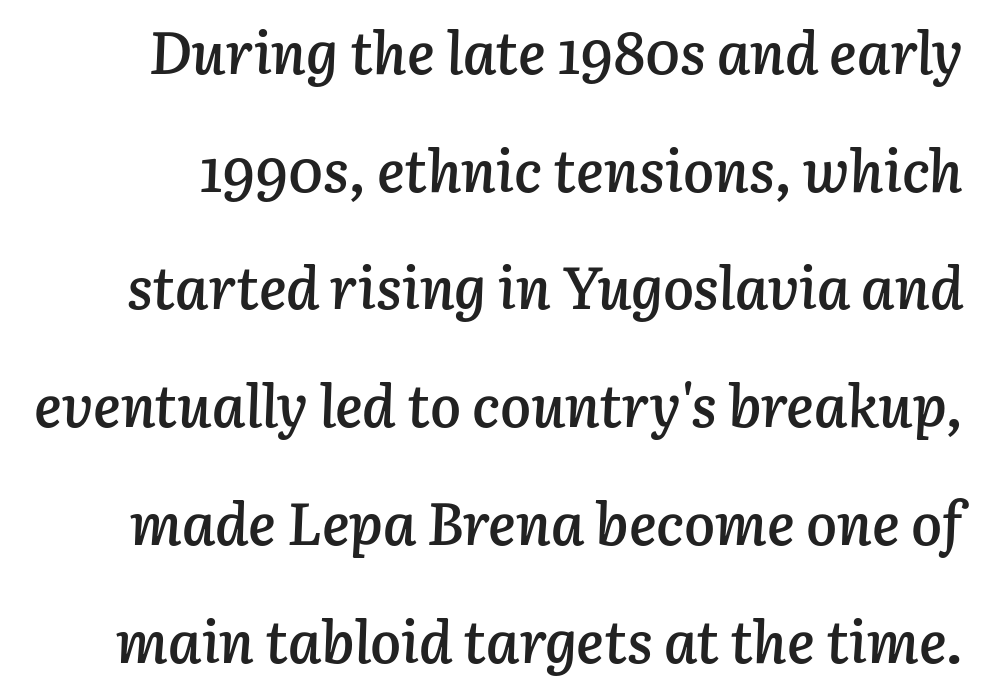
{"italic": "yes", "lean": "right", "slant_degrees": 3, "bold": "semi", "weight": "semibold", "width": "normal", "stroke_contrast": "low", "x_height": "medium", "monospaced": "no", "underline": "no", "line_spacing": "loose", "line_spacing_ratio": 2.03, "letter_spacing": "normal", "letter_spacing_em": 0.0, "glyph_px": 58}
